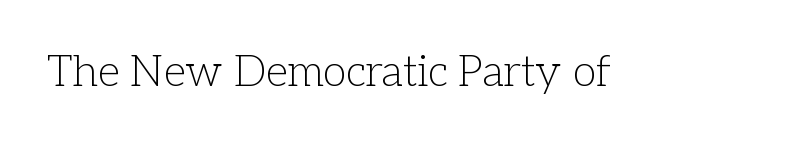
The image shows 43 px light serif type, upright; set normal letter spacing, not underlined; low stroke contrast and a medium x-height.
